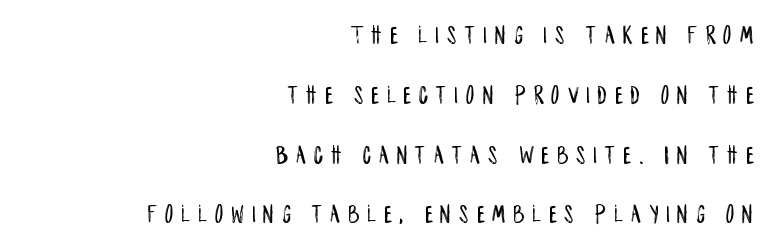
Visually the block forms a straight wall on the right and a jagged coastline on the left. If you measured baseline to baseline, you'd find a long distance. Unlike italic type, these characters show no tilt at all. The passage shown has open, widely tracked lettering throughout.
